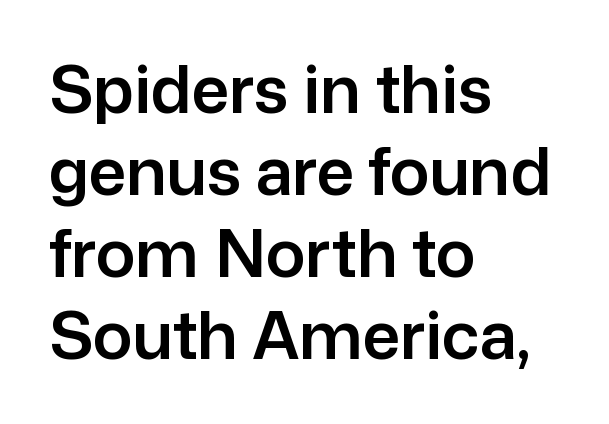
{"serif": "no", "italic": "no", "width": "normal", "stroke_contrast": "low", "x_height": "medium", "monospaced": "no", "underline": "no", "align": "left", "line_spacing_ratio": 1.24, "letter_spacing": "normal", "letter_spacing_em": 0.0, "glyph_px": 66}
